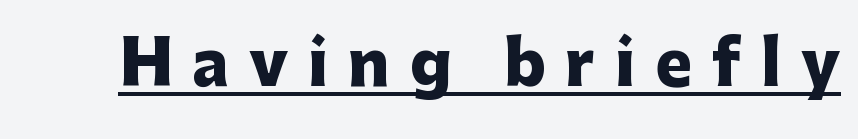
{"serif": "no", "italic": "no", "bold": "yes", "weight": "heavy", "width": "normal", "stroke_contrast": "low", "x_height": "medium", "monospaced": "no", "underline": "yes", "letter_spacing": "wide", "letter_spacing_em": 0.32, "glyph_px": 62}
